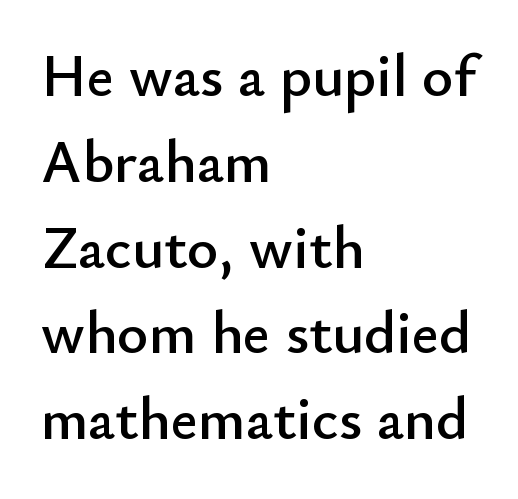
{"serif": "no", "italic": "no", "width": "normal", "stroke_contrast": "low", "x_height": "small", "monospaced": "no", "underline": "no", "align": "left", "line_spacing": "normal", "line_spacing_ratio": 1.43, "letter_spacing": "normal", "letter_spacing_em": 0.0, "glyph_px": 60}
